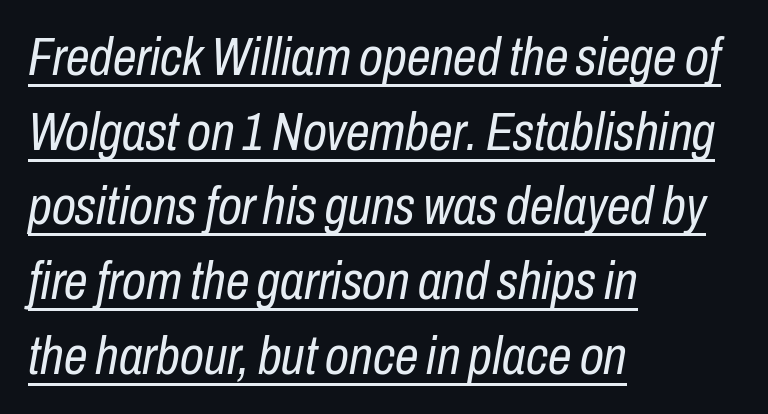
{"italic": "yes", "lean": "right", "slant_degrees": 10, "bold": "no", "weight": "regular", "width": "condensed", "stroke_contrast": "low", "x_height": "medium", "monospaced": "no", "underline": "yes", "align": "left", "line_spacing": "normal", "line_spacing_ratio": 1.41, "letter_spacing": "normal", "letter_spacing_em": 0.0, "glyph_px": 53}
